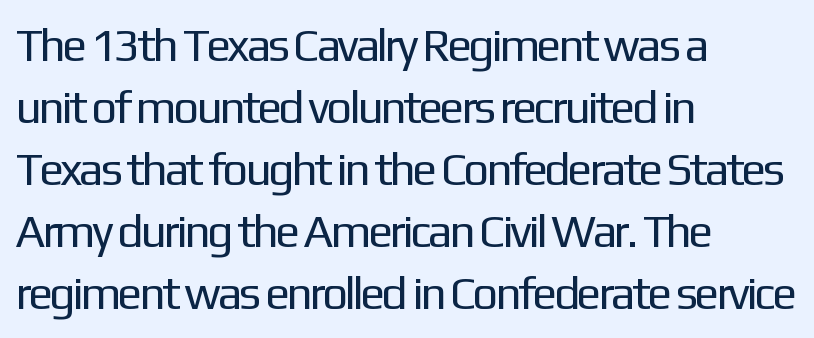
The image shows 46 px regular-weight sans-serif type, upright; set left-aligned, normal line spacing (1.35x), normal letter spacing, not underlined; low stroke contrast and a medium x-height.
